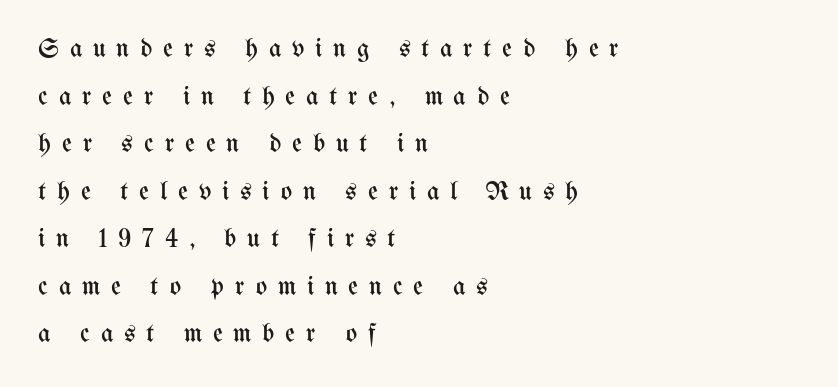
Q: Is the text bold? A: No.
Q: Is the text italic (slanted)? A: No, it is upright.
Q: Is the text underlined? A: No.
Q: How is the paragraph aligned? A: Left-aligned.
Q: Is the spacing between letters normal or unusually wide? A: Unusually wide.
